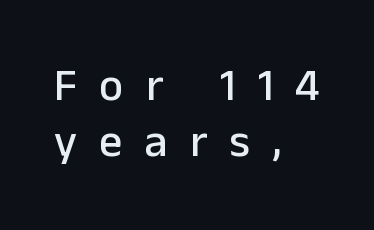
The image shows 46 px sans-serif type, upright; set left-aligned, line spacing 1.21x, unusually wide letter spacing (+0.48 em), not underlined; low stroke contrast and a medium x-height.
